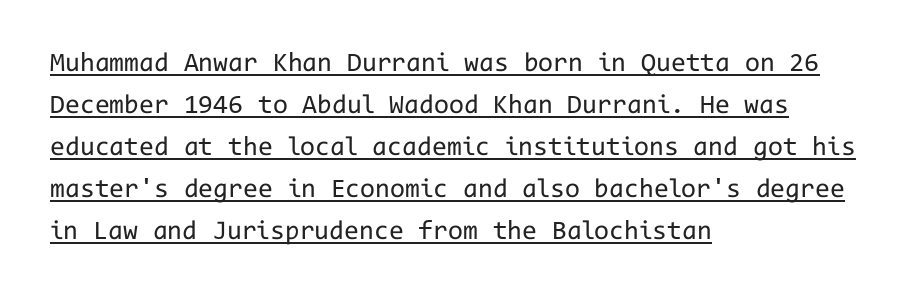
The image shows 27 px text type, upright; set left-aligned, normal line spacing (1.56x), normal letter spacing, underlined.
